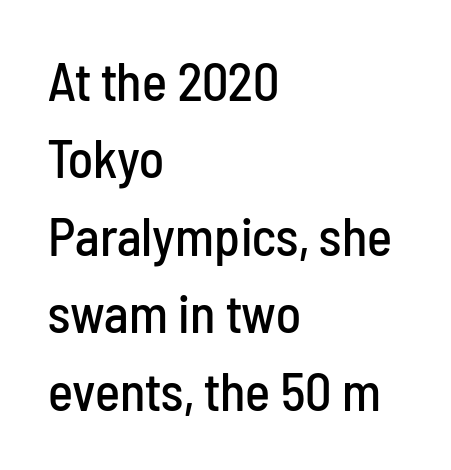
The rendering uses natural spacing where letterforms have individual widths. Underline: absent. Glyph-to-glyph distance matches everyday printed text. If you drew a ruler down the left edge, every line would touch it. Ascenders rise straight up at ninety degrees. Classification — sans serif.
